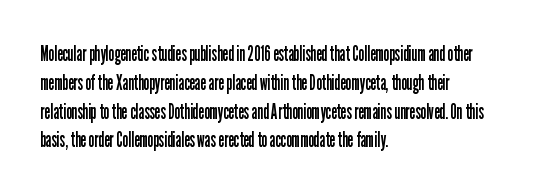
The image shows 21 px text type, upright; set left-aligned, normal line spacing (1.37x), normal letter spacing, not underlined.
